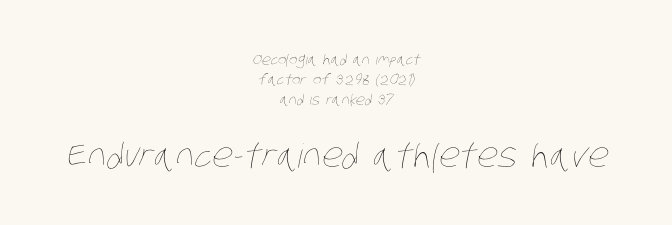
{"bold": "no", "weight": "thin", "width": "condensed", "stroke_contrast": "low", "x_height": "large", "monospaced": "no", "underline": "no", "align": "center", "line_spacing": "normal", "line_spacing_ratio": 1.44, "letter_spacing": "normal", "letter_spacing_em": 0.0, "larger_block": "second", "size_ratio": 2.36, "glyph_px": 33}
